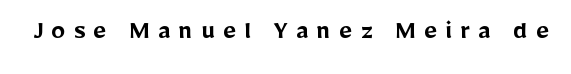
The image shows 29 px semibold sans-serif type, upright; set unusually wide letter spacing (+0.27 em), not underlined; low stroke contrast and a medium x-height.
